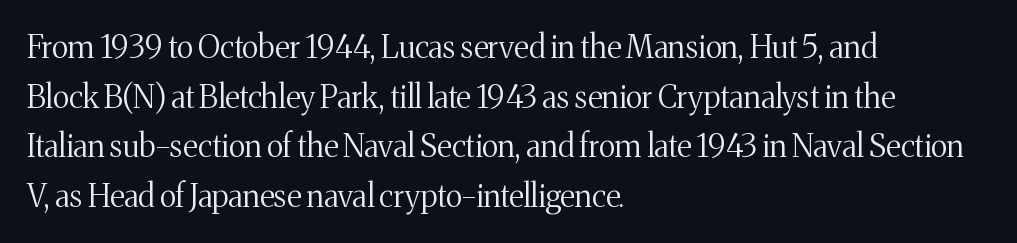
Q: Is the text bold? A: No.
Q: Is the text italic (slanted)? A: No, it is upright.
Q: Is the typeface a serif or a sans-serif typeface? A: Serif.
Q: Is the text underlined? A: No.
Q: How is the paragraph aligned? A: Left-aligned.
Q: Is the spacing between letters normal or unusually wide? A: Normal.
Q: Is the spacing between lines tight, normal or loose? A: Normal.
Q: Width (condensed, normal, or wide)? A: Normal.
Q: Stroke contrast? A: Medium.
Q: x-height? A: Medium.
Q: Monospaced? A: No.
